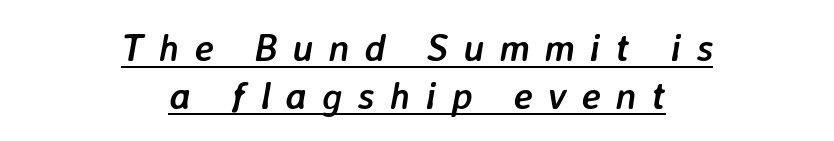
Each letter keeps its own natural width here, so spacing adapts to shape. The tracking jumps out immediately: characters are airy and widely separated. The lettering tilts uniformly, giving the passage an italic look. Does the copy run flush right? No — it is centered line by line.
